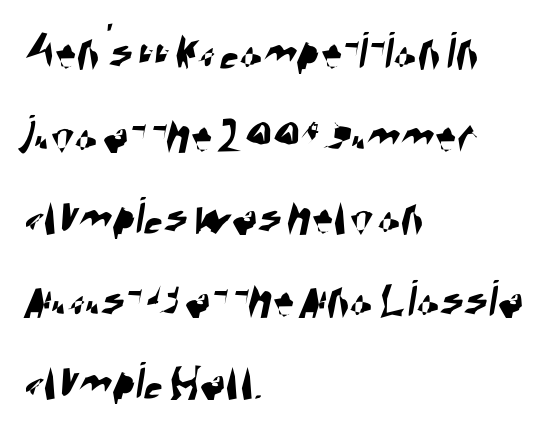
{"serif": "no", "width": "condensed", "stroke_contrast": "high", "x_height": "large", "monospaced": "no", "underline": "no", "align": "left", "line_spacing": "normal", "line_spacing_ratio": 1.53, "letter_spacing": "normal", "letter_spacing_em": 0.0, "glyph_px": 54}
